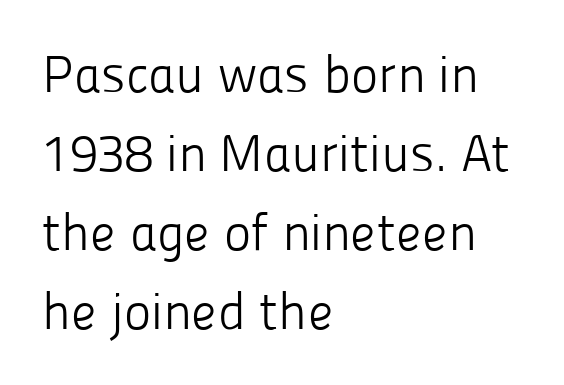
The image shows 52 px light sans-serif type, upright; set left-aligned, normal line spacing (1.52x), normal letter spacing, not underlined; low stroke contrast and a medium x-height.
